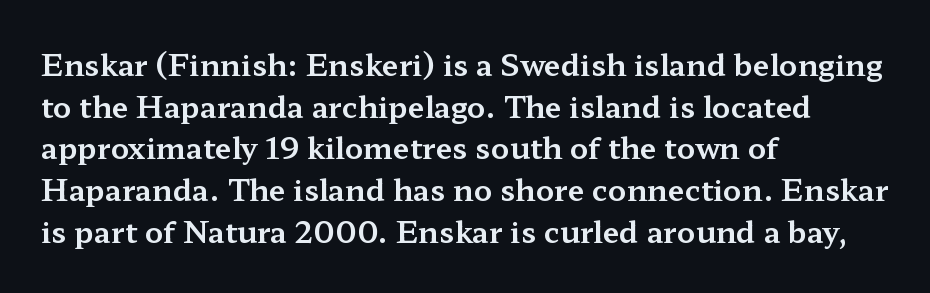
Ordinary non-slanted type is in use. Words appear dense and cohesive because spacing is normal. Students, observe: this is what conventionally led text looks like. Casual observation: everything's shoved over to the left. You could not count columns in this text — the font is proportionally spaced.
